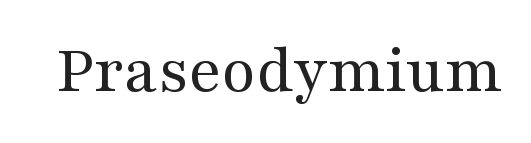
The image shows 70 px regular-weight, wide serif type, upright; set normal letter spacing, not underlined; medium stroke contrast and a medium x-height.
